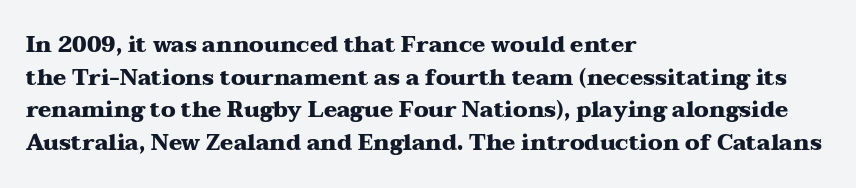
{"italic": "no", "bold": "yes", "underline": "no", "align": "left", "line_spacing": "normal", "line_spacing_ratio": 1.48, "letter_spacing": "normal", "letter_spacing_em": 0.0, "glyph_px": 22}
